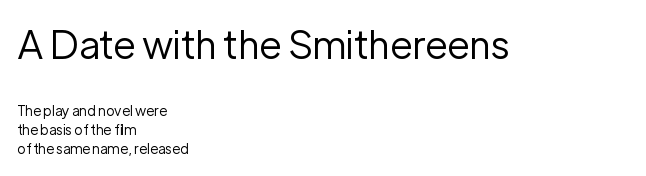
Examine the stroke ends and you'll find no serifs. One-word summary of the alignment: left. Unlike italic type, these characters show no tilt at all. Rows of type keep a routine distance in the vertical direction. Look at the glyph heights: the upper group is clearly the bigger setting. These lines are rendered in a variable-pitch font.
